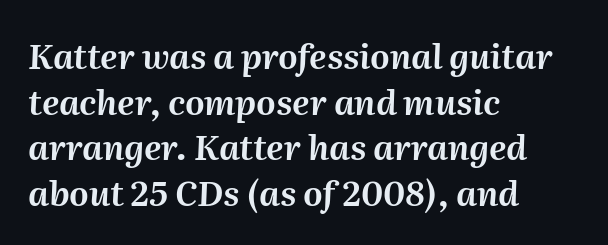
{"italic": "yes", "lean": "right", "slant_degrees": 2, "width": "normal", "stroke_contrast": "medium", "x_height": "medium", "monospaced": "no", "underline": "no", "align": "left", "line_spacing": "normal", "line_spacing_ratio": 1.34, "letter_spacing": "normal", "letter_spacing_em": 0.0, "glyph_px": 34}
